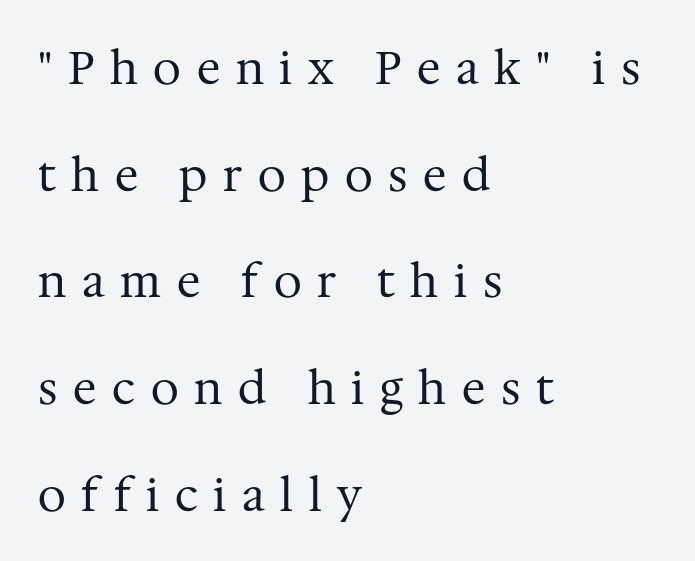
{"serif": "yes", "italic": "no", "bold": "no", "weight": "regular", "width": "normal", "stroke_contrast": "medium", "x_height": "medium", "monospaced": "no", "underline": "no", "align": "left", "line_spacing": "loose", "line_spacing_ratio": 2.37, "letter_spacing": "wide", "letter_spacing_em": 0.35, "glyph_px": 45}
